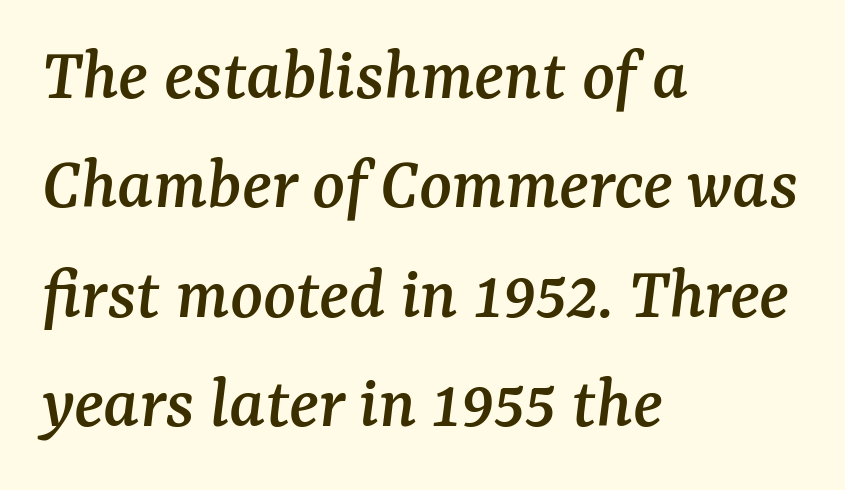
Q: Is the text italic (slanted)? A: Yes, it leans right by about 7 degrees.
Q: Is the typeface a serif or a sans-serif typeface? A: Serif.
Q: Is the text underlined? A: No.
Q: How is the paragraph aligned? A: Left-aligned.
Q: Is the spacing between letters normal or unusually wide? A: Normal.
Q: Is the spacing between lines tight, normal or loose? A: Normal.
Q: Width (condensed, normal, or wide)? A: Normal.
Q: Stroke contrast? A: Medium.
Q: x-height? A: Medium.
Q: Monospaced? A: No.
